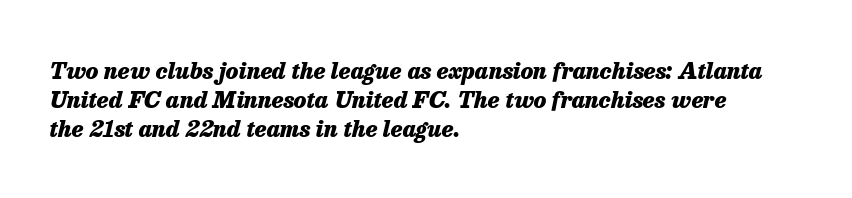
{"italic": "yes", "lean": "right", "slant_degrees": 13, "bold": "yes", "underline": "no", "align": "left", "line_spacing": "normal", "line_spacing_ratio": 1.27, "letter_spacing": "normal", "letter_spacing_em": 0.0, "glyph_px": 23}
